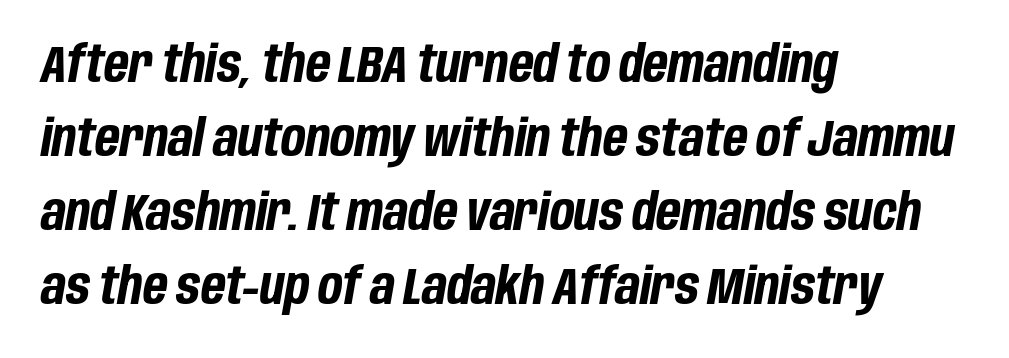
A classic flush-left, rag-right setting is used for this passage. Tracking here is standard; glyphs follow each other at the usual distance. Observe the lean: these are italic letterforms. The zone under the glyphs is completely vacant. The rows are spaced the way most documents space them.
